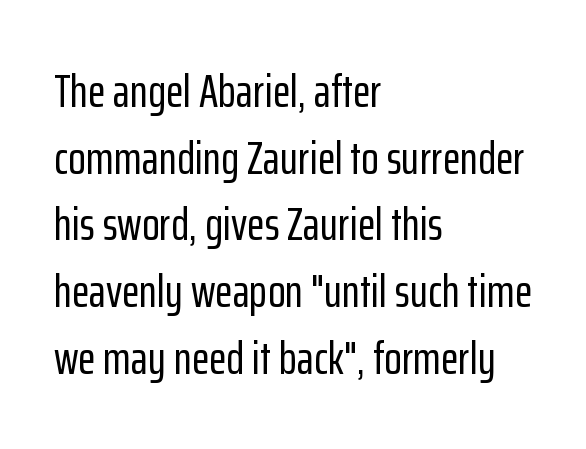
Q: Is the text italic (slanted)? A: No, it is upright.
Q: Is the typeface a serif or a sans-serif typeface? A: Sans-serif.
Q: Is the text underlined? A: No.
Q: How is the paragraph aligned? A: Left-aligned.
Q: Is the spacing between letters normal or unusually wide? A: Normal.
Q: Is the spacing between lines tight, normal or loose? A: Normal.
Q: Width (condensed, normal, or wide)? A: Condensed.
Q: Stroke contrast? A: Low.
Q: x-height? A: Medium.
Q: Monospaced? A: No.
